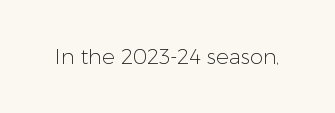
Q: Is the text bold? A: No.
Q: Is the text italic (slanted)? A: No, it is upright.
Q: Is the text underlined? A: No.
Q: Is the spacing between letters normal or unusually wide? A: Normal.
